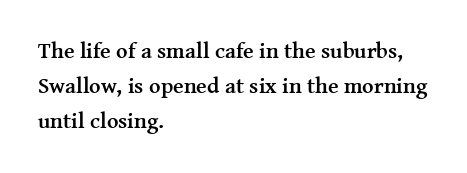
The image shows 22 px bold type, upright; set left-aligned, normal line spacing (1.59x), normal letter spacing, not underlined.
